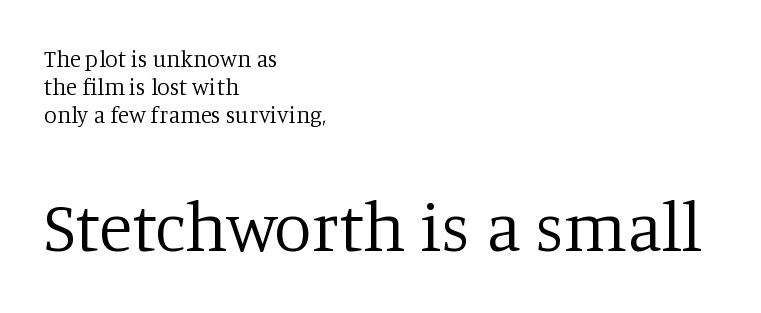
The image shows 69 px regular-weight serif type, upright; set left-aligned, line spacing 1.22x, normal letter spacing, not underlined; the second (bottom) block is 3.0x larger; low stroke contrast and a large x-height.
